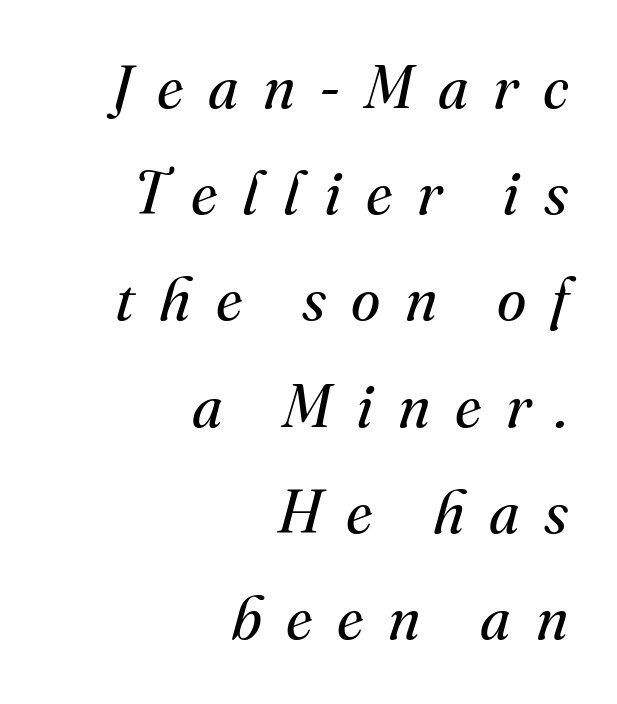
Q: Is the text bold? A: No.
Q: Is the text italic (slanted)? A: Yes, it leans right by about 16 degrees.
Q: Is the typeface a serif or a sans-serif typeface? A: Serif.
Q: Is the text underlined? A: No.
Q: How is the paragraph aligned? A: Right-aligned.
Q: Is the spacing between letters normal or unusually wide? A: Unusually wide.
Q: Width (condensed, normal, or wide)? A: Normal.
Q: Stroke contrast? A: Medium.
Q: x-height? A: Small.
Q: Monospaced? A: No.
